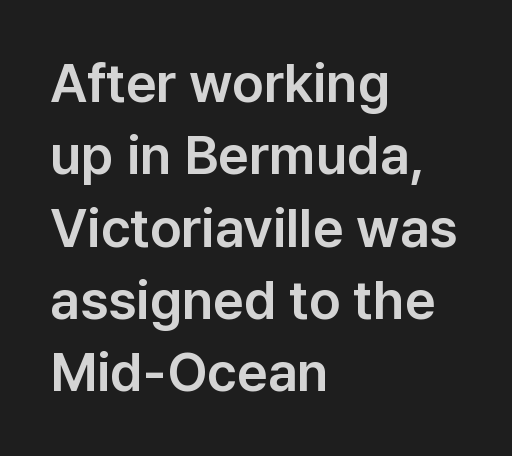
The image shows 54 px sans-serif type, upright; set left-aligned, normal line spacing (1.34x), normal letter spacing, not underlined; low stroke contrast and a medium x-height.
